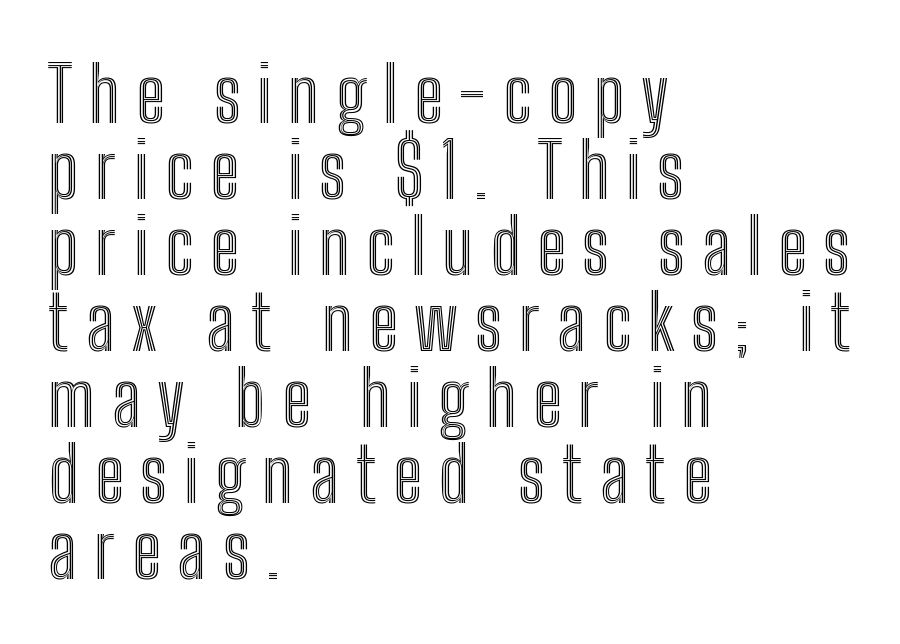
{"italic": "no", "width": "condensed", "x_height": "medium", "monospaced": "no", "underline": "no", "align": "left", "line_spacing": "tight", "line_spacing_ratio": 1.0, "letter_spacing": "wide", "letter_spacing_em": 0.22, "glyph_px": 76}
